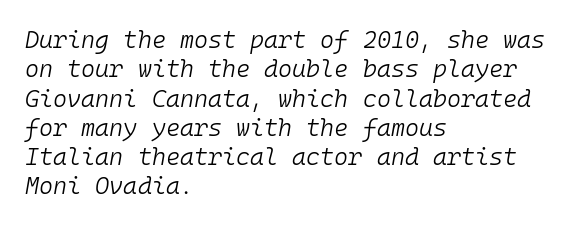
Alignment: flush left. Weight class: somewhere from thin through regular. Beneath every word, the page is bare. Compared with ordinary roman type, these characters are visibly tilted. The horizontal fit of the characters is conventional and even.
